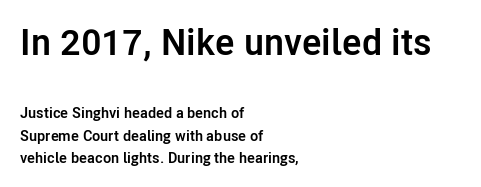
Here the designer chose a conventional face with non-uniform glyph widths. The line-height multiplier appears to be the usual default. Glance below the letters and you will spot only blank space. Letterform terminals end flat and unadorned throughout the passage. Teacher's note: observe the even left margin — that is flush-left alignment.
